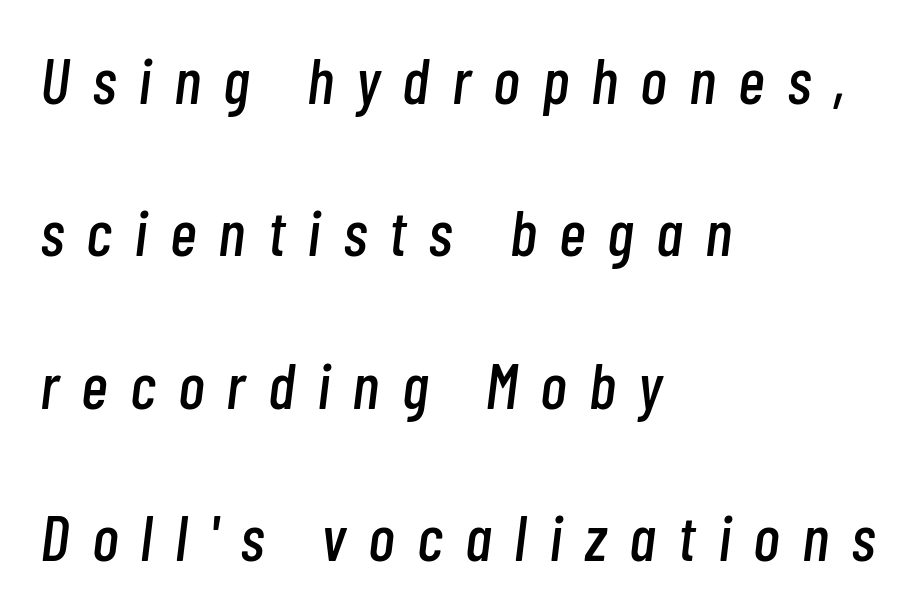
Q: Is the text italic (slanted)? A: Yes, it leans right by about 7 degrees.
Q: Is the text underlined? A: No.
Q: How is the paragraph aligned? A: Left-aligned.
Q: Is the spacing between letters normal or unusually wide? A: Unusually wide.
Q: Is the spacing between lines tight, normal or loose? A: Loose.
Q: Width (condensed, normal, or wide)? A: Condensed.
Q: Stroke contrast? A: Low.
Q: x-height? A: Medium.
Q: Monospaced? A: No.
